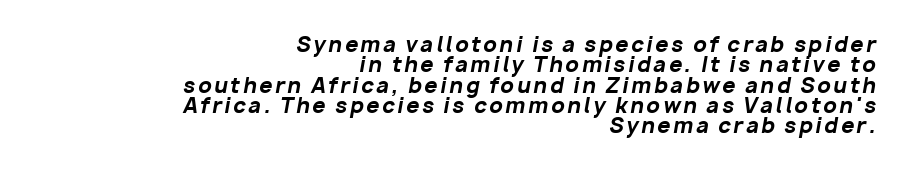
The image shows 21 px bold type, italic (leaning right); set right-aligned, tight line spacing (0.97x), not underlined.
